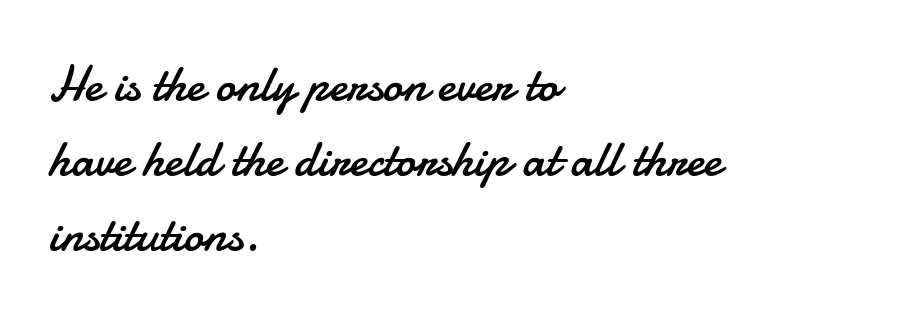
Q: Is the text bold? A: No.
Q: Is the text italic (slanted)? A: Yes.
Q: Is the typeface a serif or a sans-serif typeface? A: Sans-serif.
Q: Is the text underlined? A: No.
Q: How is the paragraph aligned? A: Left-aligned.
Q: Is the spacing between letters normal or unusually wide? A: Normal.
Q: Is the spacing between lines tight, normal or loose? A: Normal.
Q: Width (condensed, normal, or wide)? A: Normal.
Q: Stroke contrast? A: Low.
Q: x-height? A: Small.
Q: Monospaced? A: No.
